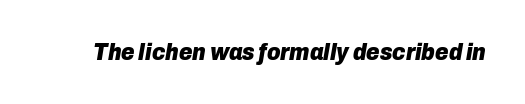
Q: Is the text bold? A: Yes.
Q: Is the text italic (slanted)? A: Yes, it leans right by about 10 degrees.
Q: Is the text underlined? A: No.
Q: Is the spacing between letters normal or unusually wide? A: Normal.
